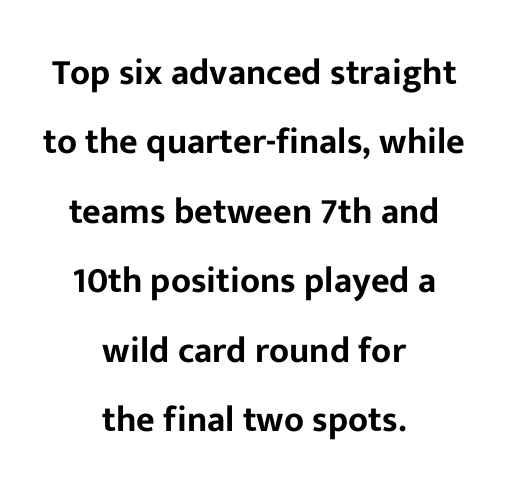
The designer went with a sans here, leaving each stem footless. Spacing verdict: proportional, widths tailored to each character. The rag falls on both sides of this text block equally. The space between consecutive lines is lavish. Tracking value appears to be zero — textbook default spacing.
